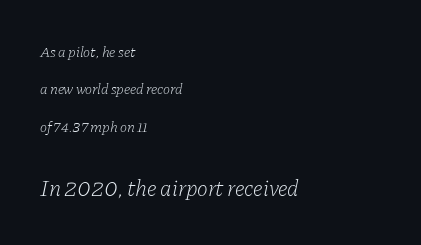
Ink coverage per letter is moderate at most. The space directly below the letters is spotless. The glyphs look as if they've been sheared to an angle. Characters follow at the spacing the type designer built in. The line-height multiplier appears high, well above default. If you squint, the bottom block still reads clearly — it's the larger of the two.
